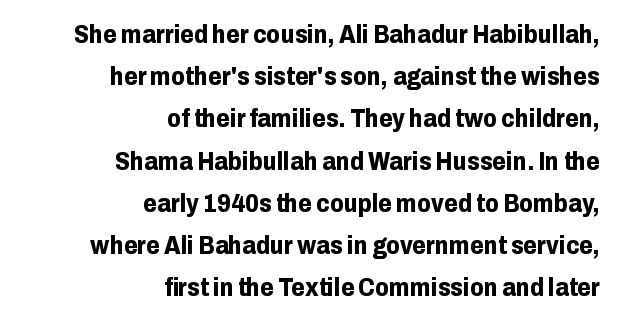
{"italic": "no", "bold": "yes", "underline": "no", "align": "right", "line_spacing": "normal", "line_spacing_ratio": 1.69, "letter_spacing": "normal", "letter_spacing_em": 0.0, "glyph_px": 25}
